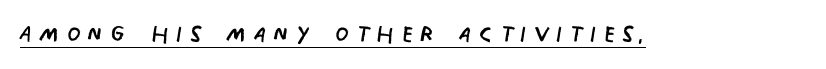
The image shows 31 px regular-weight, condensed sans-serif type; set unusually wide letter spacing (+0.22 em), underlined; low stroke contrast and a large x-height.
